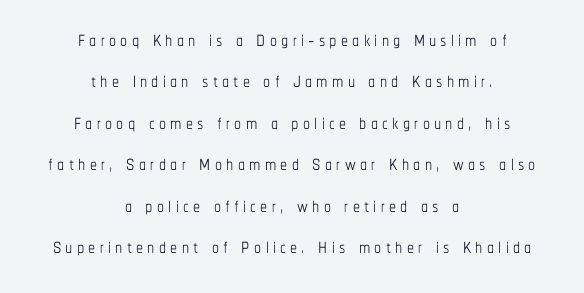
Q: Is the text bold? A: No.
Q: Is the text italic (slanted)? A: No, it is upright.
Q: Is the text underlined? A: No.
Q: How is the paragraph aligned? A: Centered.
Q: Is the spacing between lines tight, normal or loose? A: Normal.
Q: Width (condensed, normal, or wide)? A: Condensed.
Q: Stroke contrast? A: Low.
Q: x-height? A: Medium.
Q: Monospaced? A: No.
